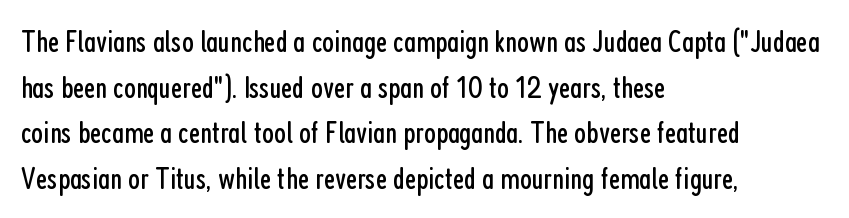
The image shows 31 px regular-weight, condensed sans-serif type, upright; set left-aligned, normal line spacing (1.47x), normal letter spacing, not underlined; low stroke contrast and a medium x-height.
